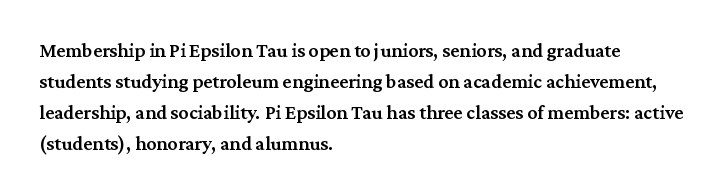
Q: Is the text bold? A: Semi-bold.
Q: Is the text italic (slanted)? A: No, it is upright.
Q: Is the text underlined? A: No.
Q: How is the paragraph aligned? A: Left-aligned.
Q: Is the spacing between letters normal or unusually wide? A: Normal.
Q: Is the spacing between lines tight, normal or loose? A: Normal.
